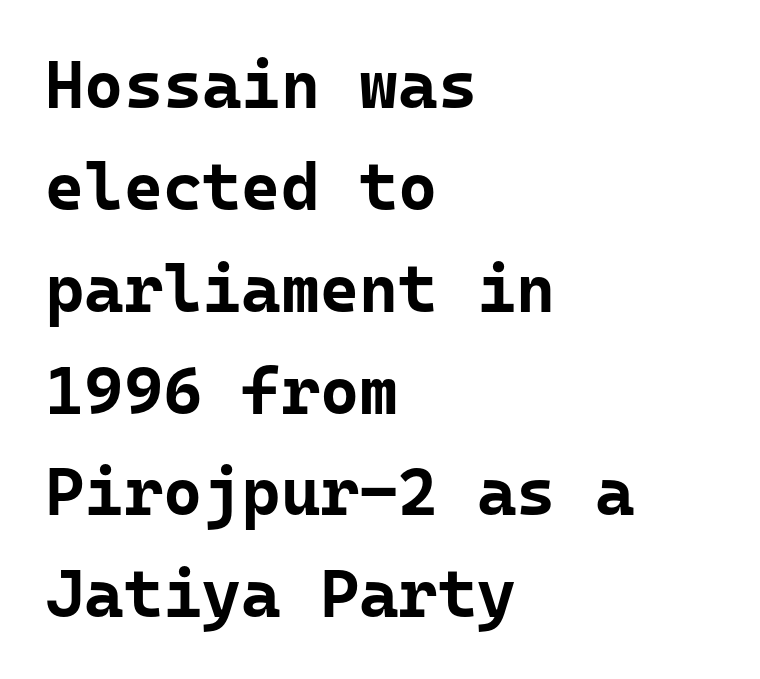
{"serif": "no", "italic": "no", "bold": "yes", "weight": "bold", "width": "normal", "stroke_contrast": "low", "x_height": "medium", "monospaced": "yes", "underline": "no", "align": "left", "line_spacing": "normal", "line_spacing_ratio": 1.52, "letter_spacing": "normal", "letter_spacing_em": 0.0, "glyph_px": 67}
